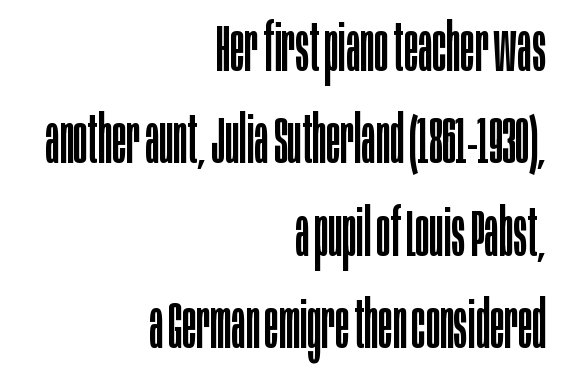
{"serif": "no", "italic": "no", "bold": "no", "weight": "regular", "width": "condensed", "stroke_contrast": "low", "x_height": "large", "monospaced": "no", "underline": "no", "align": "right", "line_spacing": "normal", "line_spacing_ratio": 1.4, "letter_spacing": "normal", "letter_spacing_em": 0.0, "glyph_px": 66}
